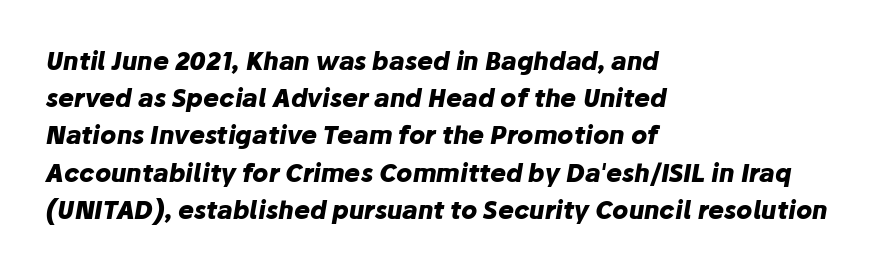
Notice how descenders clear the ascenders below comfortably — that's standard leading. Spacing between characters is what you'd get straight out of the box. Bare-footed words on every line. The letters are bold, with thick, heavy strokes. Slant detected: the letters are inclined.
